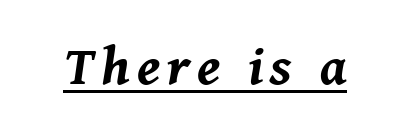
The image shows 54 px bold type, italic (leaning right); set underlined; medium stroke contrast and a medium x-height.
